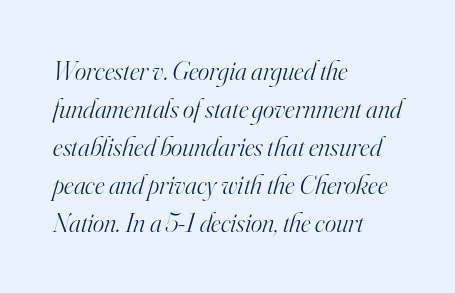
The image shows 27 px text type, italic (leaning right); set left-aligned, normal line spacing (1.41x), normal letter spacing, not underlined.
